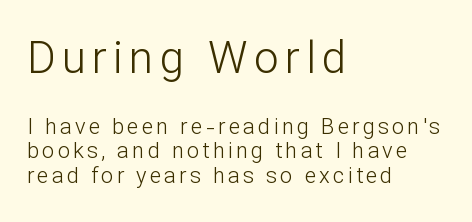
The image shows 44 px light sans-serif type, upright; set left-aligned, tight line spacing (1.11x), not underlined; the first (top) block is 2.0x larger; low stroke contrast and a medium x-height.
